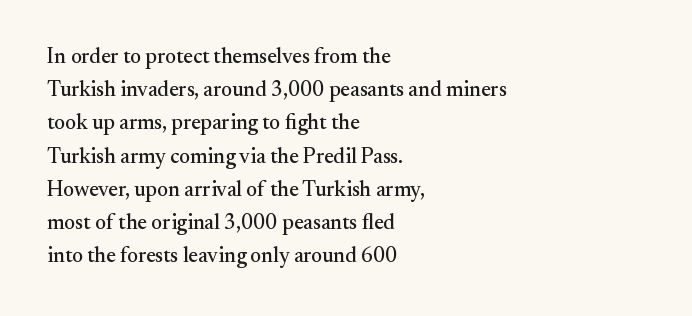
The tracking reads as untouched default to a designer's eye. Anything drawn beneath the words? Only blank space. Leading: standard. The lettering holds an erect, upright posture throughout.
